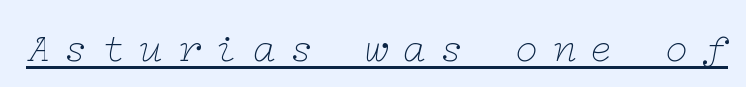
Q: Is the text bold? A: No.
Q: Is the text italic (slanted)? A: Yes, it leans right by about 12 degrees.
Q: Is the typeface a serif or a sans-serif typeface? A: Serif.
Q: Is the text underlined? A: Yes.
Q: Is the spacing between letters normal or unusually wide? A: Unusually wide.
Q: Width (condensed, normal, or wide)? A: Wide.
Q: Stroke contrast? A: Low.
Q: x-height? A: Medium.
